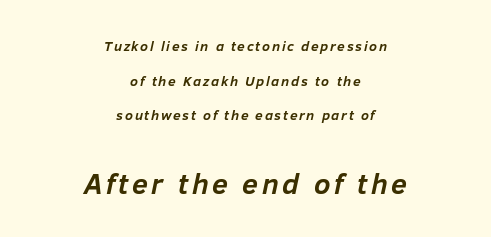
The image shows 29 px semibold type, italic (leaning right); set centered, loose line spacing (2.47x), not underlined; the second (bottom) block is 2.07x larger; low stroke contrast and a medium x-height.
